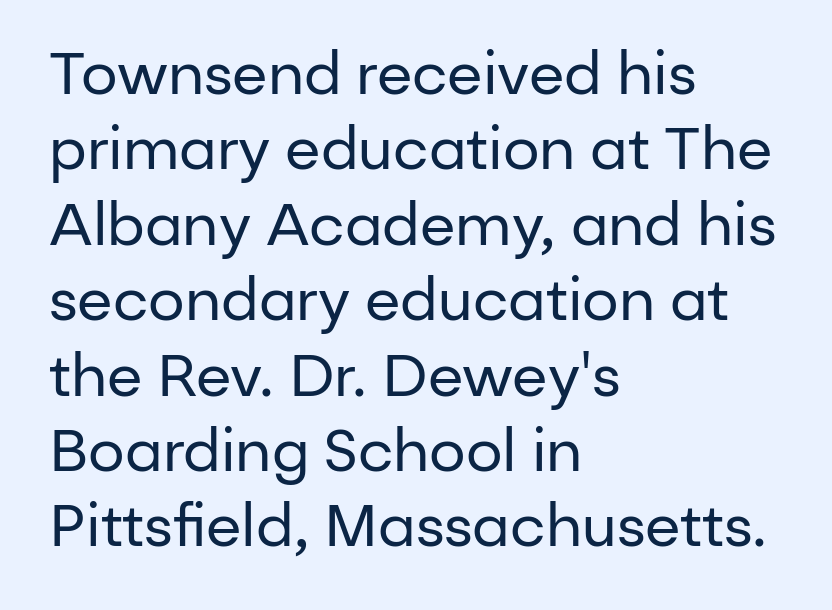
The image shows 58 px regular-weight sans-serif type, upright; set left-aligned, normal line spacing (1.3x), normal letter spacing, not underlined; low stroke contrast and a medium x-height.
